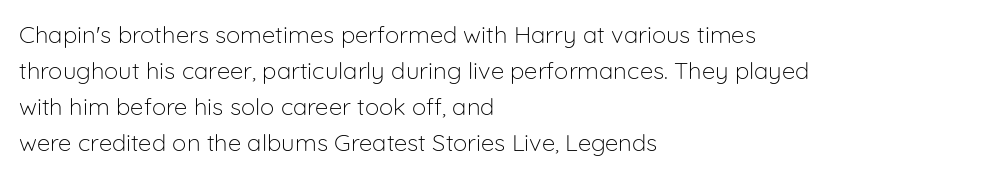
There is no visible air inserted between adjacent glyphs. The rendering anchors every line to the left-hand side. Counters stay open thanks to moderate or lighter strokes. Is there much room between lines? A standard amount, neither cramped nor airy. Type without underlining.
